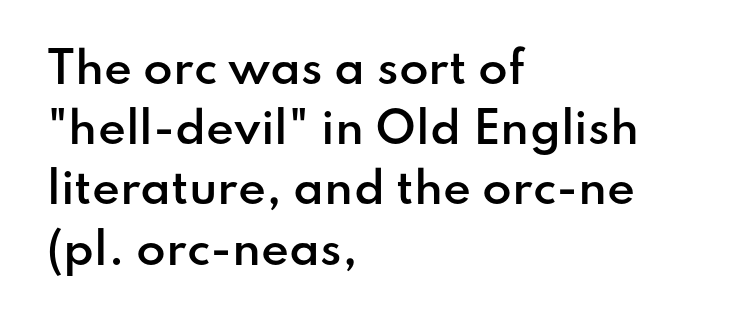
Q: Is the text bold? A: Semi-bold.
Q: Is the text italic (slanted)? A: No, it is upright.
Q: Is the typeface a serif or a sans-serif typeface? A: Sans-serif.
Q: Is the text underlined? A: No.
Q: How is the paragraph aligned? A: Left-aligned.
Q: Is the spacing between letters normal or unusually wide? A: Normal.
Q: Is the spacing between lines tight, normal or loose? A: Normal.
Q: Width (condensed, normal, or wide)? A: Normal.
Q: Stroke contrast? A: Low.
Q: x-height? A: Small.
Q: Monospaced? A: No.
